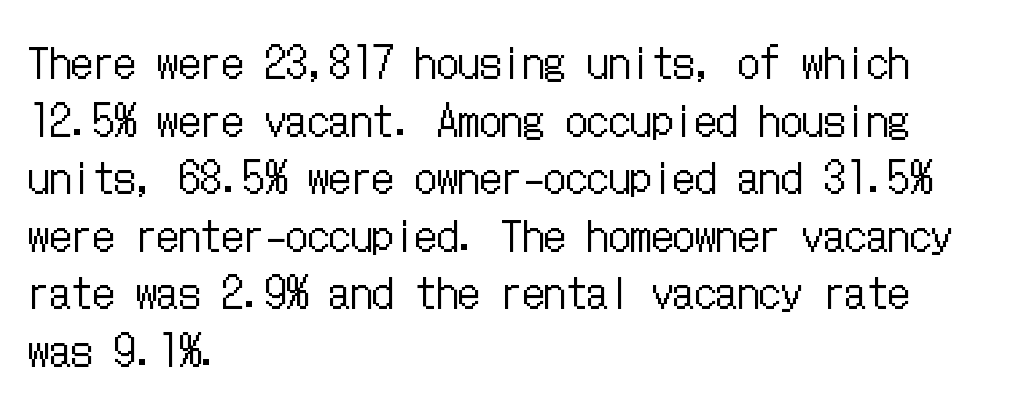
The image shows 43 px regular-weight, condensed type, upright; set left-aligned, normal line spacing (1.34x), normal letter spacing, not underlined; low stroke contrast and a medium x-height.
